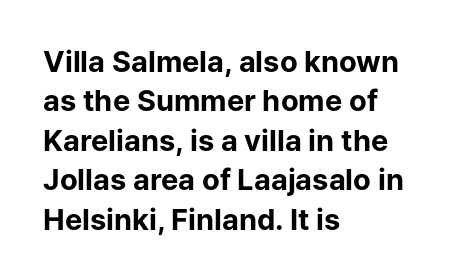
The image shows 29 px bold sans-serif type, upright; set left-aligned, normal line spacing (1.36x), normal letter spacing, not underlined; low stroke contrast and a medium x-height.
